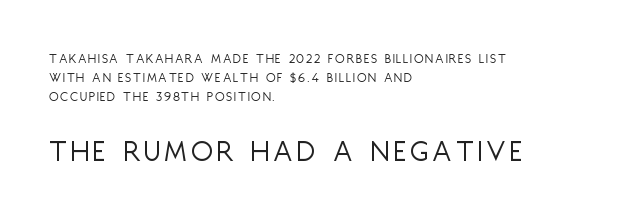
Q: Is the text bold? A: No.
Q: Is the text italic (slanted)? A: No, it is upright.
Q: Is the typeface a serif or a sans-serif typeface? A: Sans-serif.
Q: Is the text underlined? A: No.
Q: How is the paragraph aligned? A: Left-aligned.
Q: Is the spacing between lines tight, normal or loose? A: Normal.
Q: Which block of text is set in a larger size, the first (top) or the second (bottom)? A: The second (bottom) one.
Q: Width (condensed, normal, or wide)? A: Condensed.
Q: Stroke contrast? A: Low.
Q: x-height? A: Large.
Q: Monospaced? A: No.
